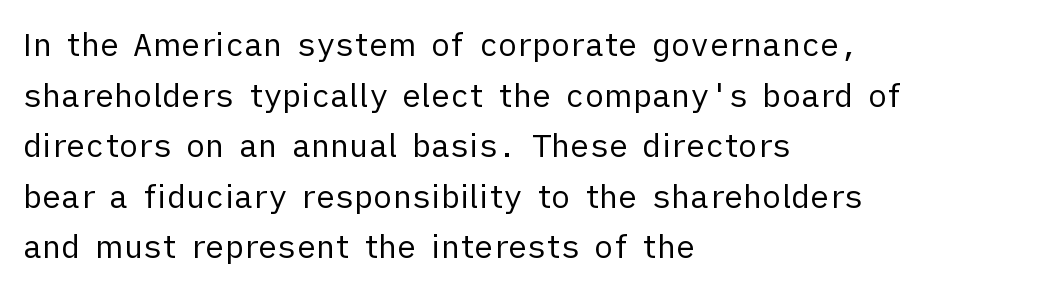
This sample has the flowing, uneven cadence of proportional lettering. Compared with typical paragraphs, the rows here are spaced about the same. A typesetter would call this zero additional tracking. No extra ink here — the face is not bold.
